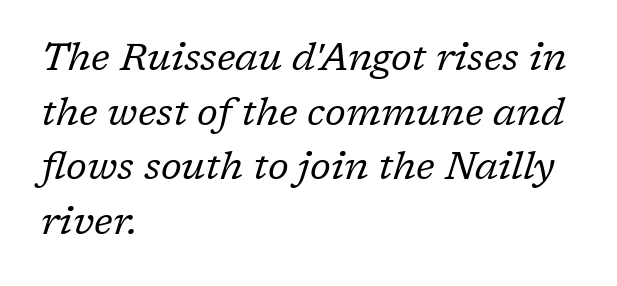
Q: Is the text bold? A: No.
Q: Is the text italic (slanted)? A: Yes, it leans right by about 17 degrees.
Q: Is the typeface a serif or a sans-serif typeface? A: Serif.
Q: Is the text underlined? A: No.
Q: How is the paragraph aligned? A: Left-aligned.
Q: Is the spacing between letters normal or unusually wide? A: Normal.
Q: Is the spacing between lines tight, normal or loose? A: Normal.
Q: Width (condensed, normal, or wide)? A: Normal.
Q: Stroke contrast? A: Low.
Q: x-height? A: Medium.
Q: Monospaced? A: No.
